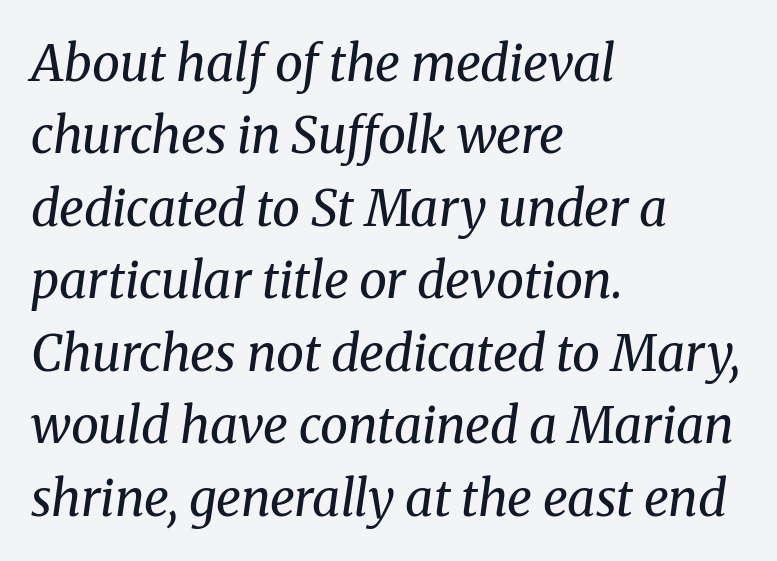
{"serif": "yes", "italic": "yes", "lean": "right", "slant_degrees": 8, "bold": "no", "weight": "regular", "width": "normal", "stroke_contrast": "medium", "x_height": "medium", "monospaced": "no", "underline": "no", "align": "left", "line_spacing": "normal", "line_spacing_ratio": 1.45, "letter_spacing": "normal", "letter_spacing_em": 0.0, "glyph_px": 50}
